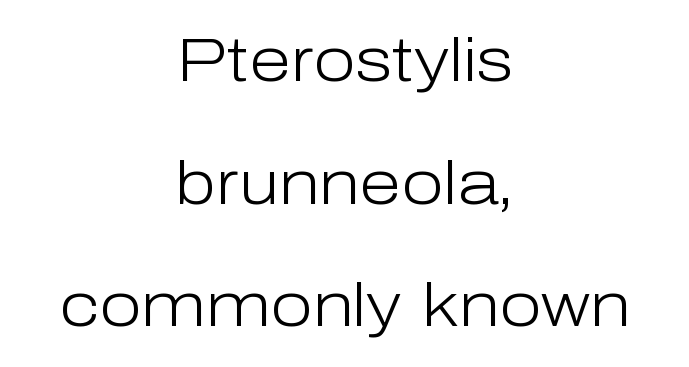
When letters stand straight like this, we call the style roman or upright. No extra ink here — the face is not bold. Think of a printed novel: that variable character pitch is what you see here. Standard letterfit; no display-style spreading of the glyphs. Reading down the column, the eye jumps a long way to each next line. Anything drawn beneath the words? Only blank space.
